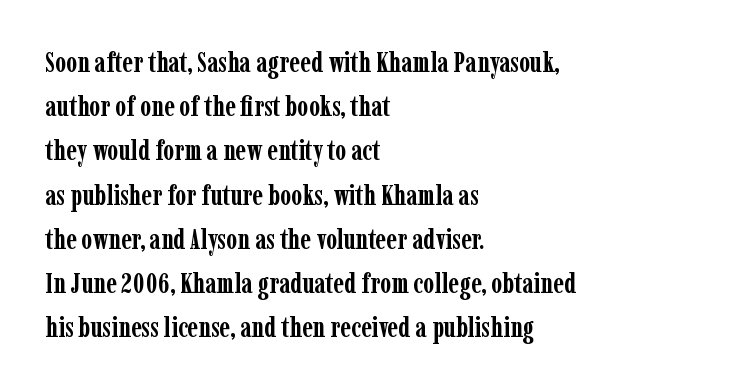
The image shows 28 px semibold, condensed serif type, upright; set left-aligned, normal line spacing (1.58x), normal letter spacing, not underlined; low stroke contrast and a medium x-height.
